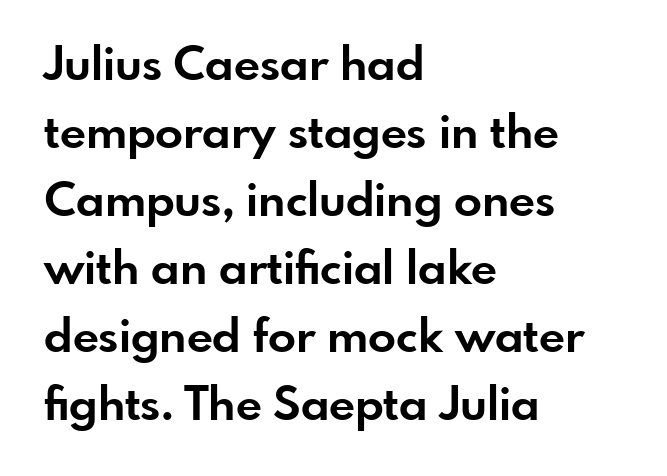
Q: Is the text bold? A: Yes.
Q: Is the text italic (slanted)? A: No, it is upright.
Q: Is the typeface a serif or a sans-serif typeface? A: Sans-serif.
Q: Is the text underlined? A: No.
Q: How is the paragraph aligned? A: Left-aligned.
Q: Is the spacing between letters normal or unusually wide? A: Normal.
Q: Is the spacing between lines tight, normal or loose? A: Normal.
Q: Width (condensed, normal, or wide)? A: Normal.
Q: Stroke contrast? A: Low.
Q: x-height? A: Small.
Q: Monospaced? A: No.
